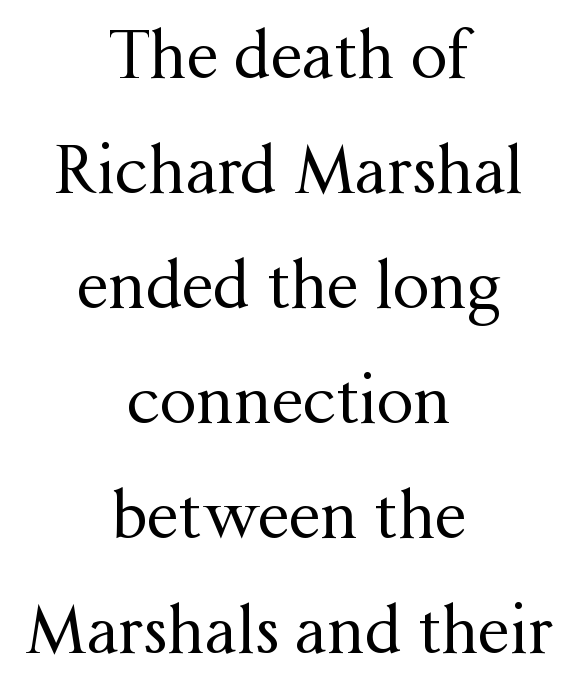
The image shows 65 px regular-weight serif type, upright; set centered, line spacing 1.77x, normal letter spacing, not underlined; medium stroke contrast and a medium x-height.
